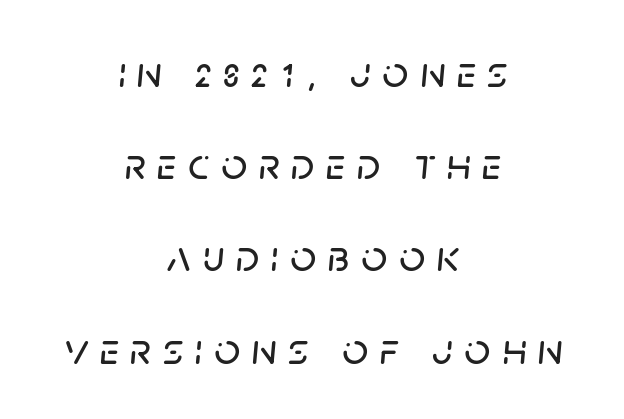
The tracking jumps out immediately: characters are airy and widely separated. Each letter keeps its own natural width here, so spacing adapts to shape. Anything drawn beneath the words? Only blank space. Compared with ordinary roman type, these characters are visibly tilted. Regarding leading, the lines here are spaced well apart. The paragraph has two soft edges and a firm central axis.
